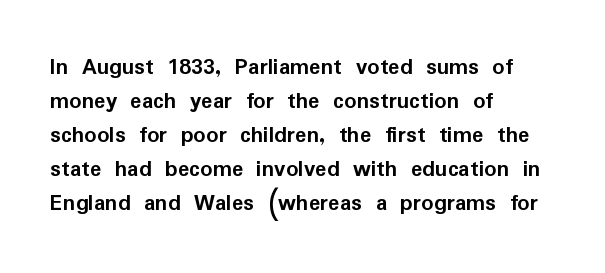
The passage shown stacks its lines at a standard gap. These lines keep a tight, regular rhythm from letter to letter. Descenders hang freely into open space. The sample has been set heavy, in full bold. Leftover space on each line is placed entirely after the last word. Nope, not italic — everything's standing straight.
